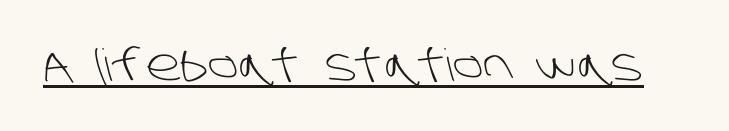
Stems and bowls with no extra thickness — not bold. Caption: standard tracking, unaltered. Here the designer chose a conventional face with non-uniform glyph widths. The passage shown is typeset with a sans-serif family. Each line of the rendering has a horizontal stroke beneath the glyphs.
